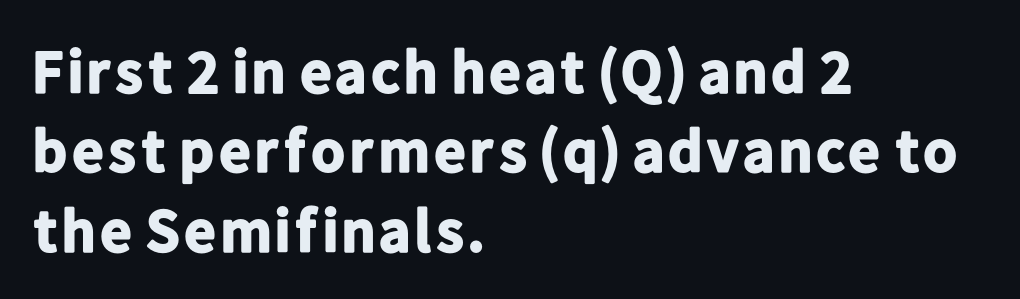
Q: Is the text bold? A: Yes.
Q: Is the text italic (slanted)? A: No, it is upright.
Q: Is the typeface a serif or a sans-serif typeface? A: Sans-serif.
Q: Is the text underlined? A: No.
Q: How is the paragraph aligned? A: Left-aligned.
Q: Is the spacing between letters normal or unusually wide? A: Normal.
Q: Is the spacing between lines tight, normal or loose? A: Normal.
Q: Width (condensed, normal, or wide)? A: Normal.
Q: Stroke contrast? A: Low.
Q: x-height? A: Medium.
Q: Monospaced? A: No.
